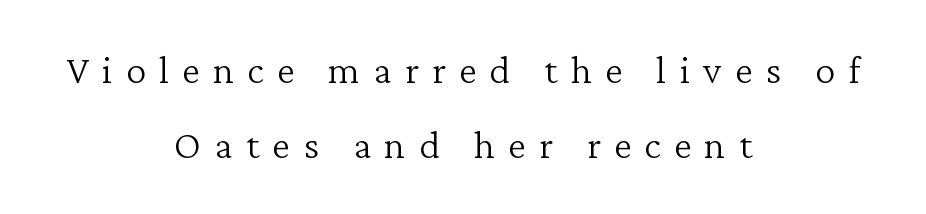
The space directly below the letters is spotless. A quiet, ordinary-to-light weight characterises the typeface. Spacing verdict: proportional, widths tailored to each character. These lines were composed using upright roman letters.
